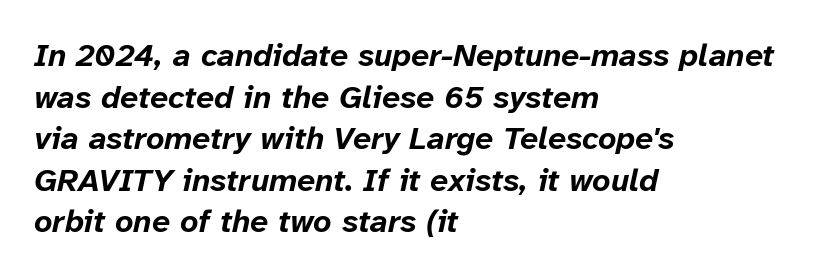
Q: Is the text bold? A: Yes.
Q: Is the text italic (slanted)? A: Yes, it leans right by about 12 degrees.
Q: Is the text underlined? A: No.
Q: How is the paragraph aligned? A: Left-aligned.
Q: Is the spacing between letters normal or unusually wide? A: Normal.
Q: Is the spacing between lines tight, normal or loose? A: Normal.
Q: Width (condensed, normal, or wide)? A: Normal.
Q: Stroke contrast? A: Low.
Q: x-height? A: Medium.
Q: Monospaced? A: No.
